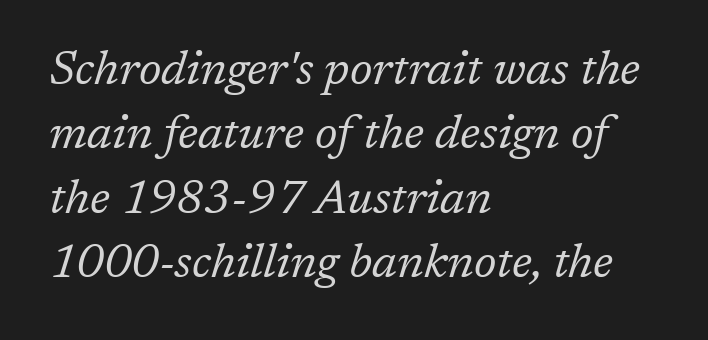
Is the block centered? No — it sits flush against the left margin. The vertical gap from one line to the next is medium. Descenders are the only things crossing below the line. Do the characters align in a grid? No, the font is proportional. Type style note: has serifs. The passage shown is not bold in any degree.
